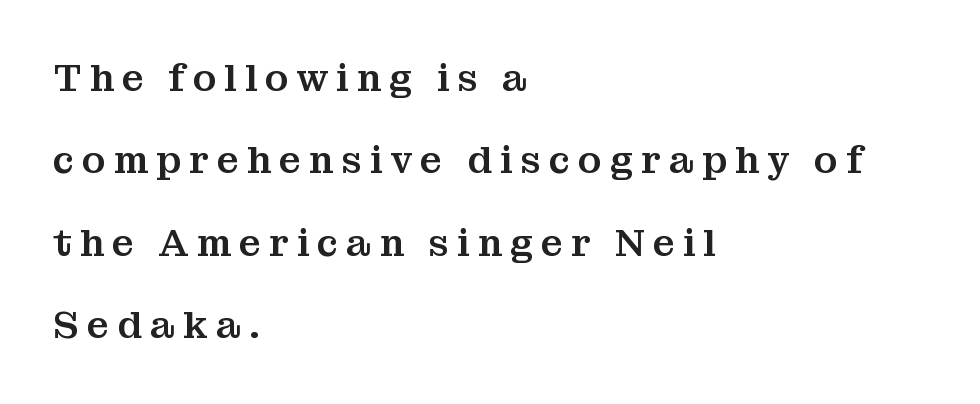
{"serif": "yes", "italic": "no", "width": "normal", "stroke_contrast": "medium", "x_height": "medium", "monospaced": "no", "underline": "no", "align": "left", "line_spacing": "loose", "line_spacing_ratio": 2.17, "letter_spacing": "wide", "letter_spacing_em": 0.21, "glyph_px": 38}
